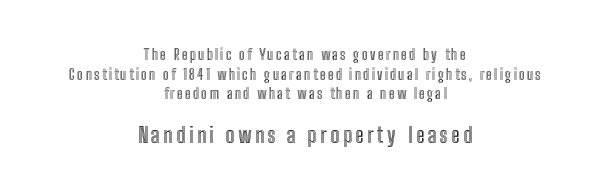
The image shows 21 px text type, upright; set centered, normal line spacing (1.41x), not underlined; the second (bottom) block is 1.5x larger.
